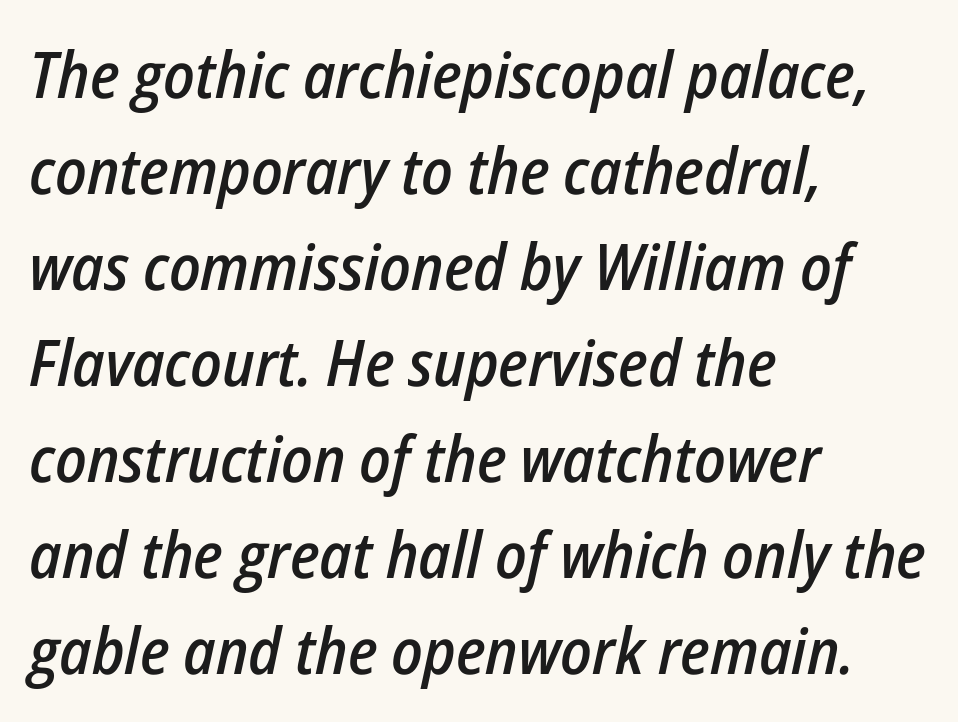
The ragged edge is on the right, which tells us the setting is flush left. The passage shown has conventional tracking throughout. Character widths vary here, with narrow letters taking less room than wide ones. This block has exactly the height ordinary leading produces. These lines carry some extra weight — a demibold, not a full bold. Plain, unruled lines of type.
